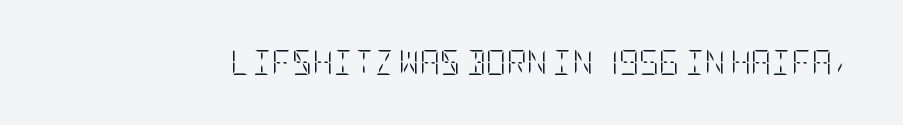
{"italic": "no", "bold": "no", "underline": "no", "letter_spacing": "normal", "letter_spacing_em": 0.0, "glyph_px": 25}
